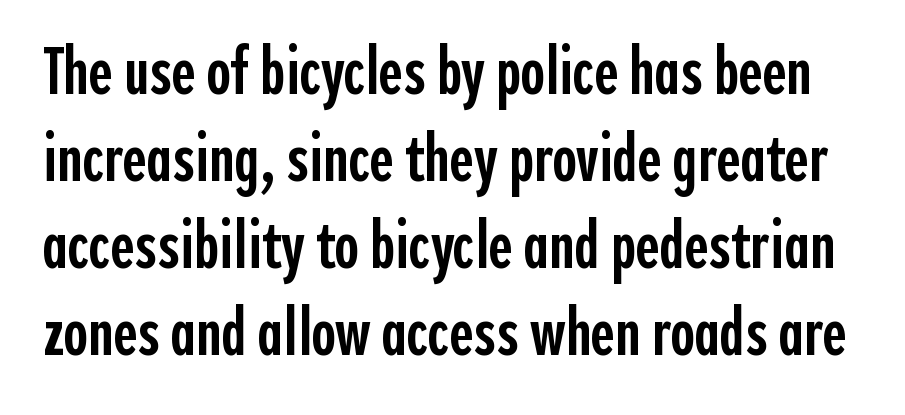
{"serif": "no", "italic": "no", "bold": "semi", "weight": "semibold", "width": "condensed", "x_height": "medium", "monospaced": "no", "underline": "no", "line_spacing": "normal", "line_spacing_ratio": 1.32, "letter_spacing": "normal", "letter_spacing_em": 0.0, "glyph_px": 66}
